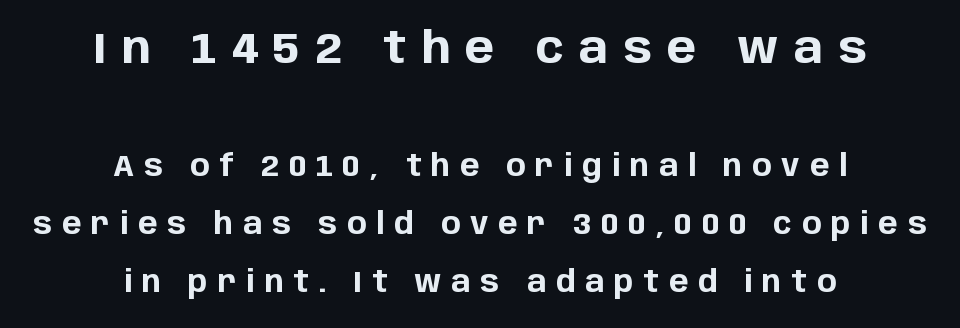
{"serif": "no", "italic": "no", "bold": "yes", "weight": "bold", "width": "normal", "stroke_contrast": "low", "x_height": "large", "monospaced": "no", "underline": "no", "align": "center", "line_spacing": "loose", "line_spacing_ratio": 2.01, "letter_spacing": "wide", "letter_spacing_em": 0.34, "larger_block": "first", "size_ratio": 1.52, "glyph_px": 44}
